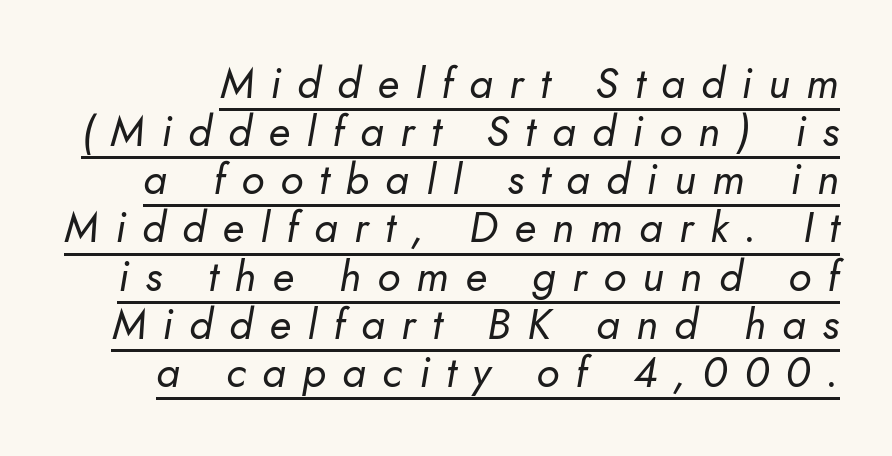
The image shows 43 px regular-weight type, italic (leaning right); set tight line spacing (1.12x), unusually wide letter spacing (+0.38 em), underlined; low stroke contrast and a small x-height.
